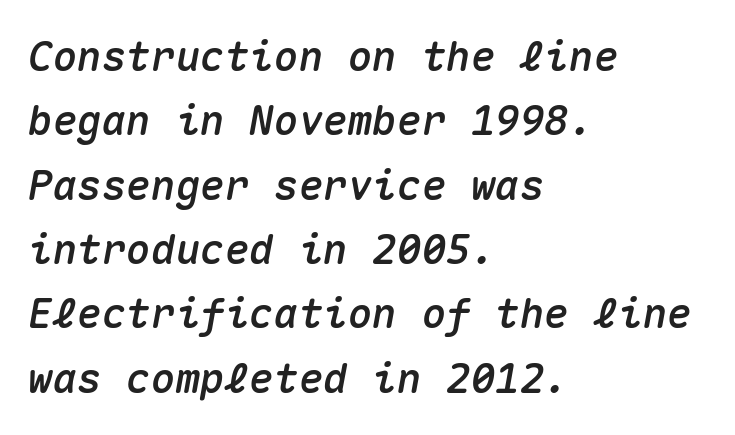
The image shows 41 px text type, italic (leaning right), monospaced; set left-aligned, normal line spacing (1.57x), normal letter spacing, not underlined; medium stroke contrast and a medium x-height.
